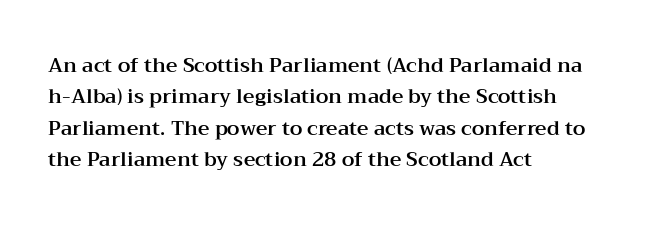
Q: Is the text italic (slanted)? A: No, it is upright.
Q: Is the text underlined? A: No.
Q: How is the paragraph aligned? A: Left-aligned.
Q: Is the spacing between letters normal or unusually wide? A: Normal.
Q: Is the spacing between lines tight, normal or loose? A: Normal.
